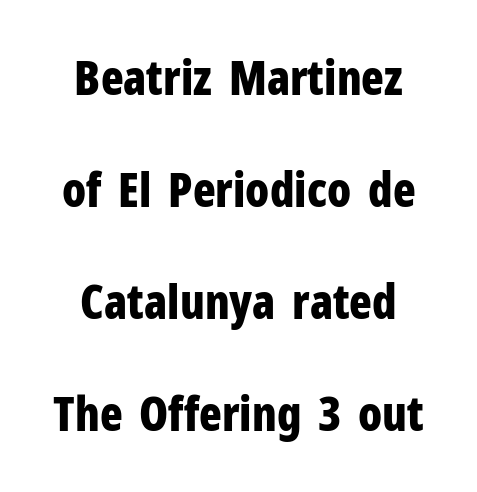
Q: Is the text bold? A: Yes.
Q: Is the text italic (slanted)? A: No, it is upright.
Q: Is the typeface a serif or a sans-serif typeface? A: Sans-serif.
Q: Is the text underlined? A: No.
Q: Is the spacing between letters normal or unusually wide? A: Normal.
Q: Is the spacing between lines tight, normal or loose? A: Loose.
Q: Width (condensed, normal, or wide)? A: Condensed.
Q: Stroke contrast? A: Low.
Q: x-height? A: Medium.
Q: Monospaced? A: No.
